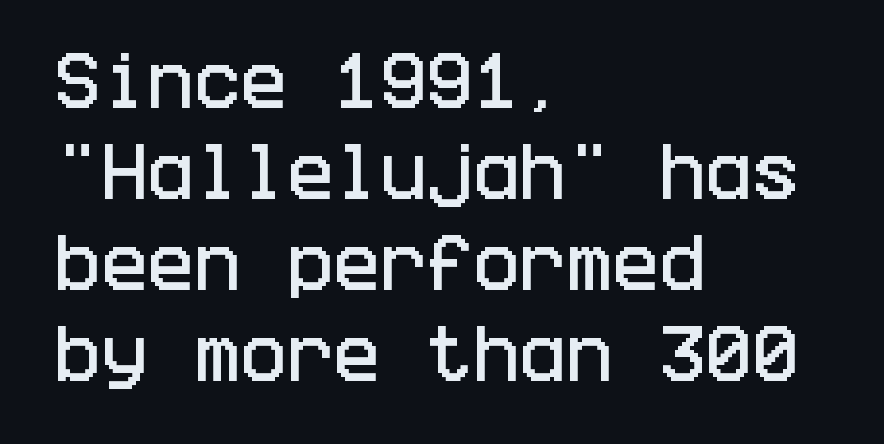
{"serif": "no", "italic": "no", "width": "condensed", "stroke_contrast": "low", "x_height": "large", "underline": "no", "align": "left", "line_spacing": "normal", "line_spacing_ratio": 1.47, "letter_spacing": "normal", "letter_spacing_em": 0.0, "glyph_px": 62}
